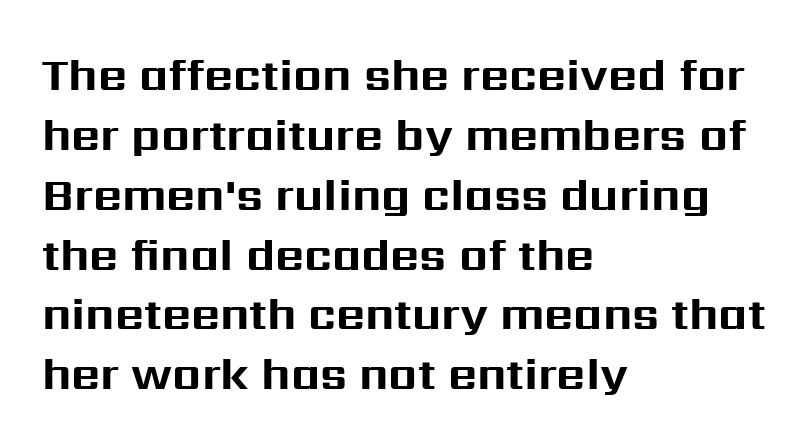
The image shows 45 px bold sans-serif type, upright; set left-aligned, normal line spacing (1.33x), normal letter spacing, not underlined; medium stroke contrast and a medium x-height.
